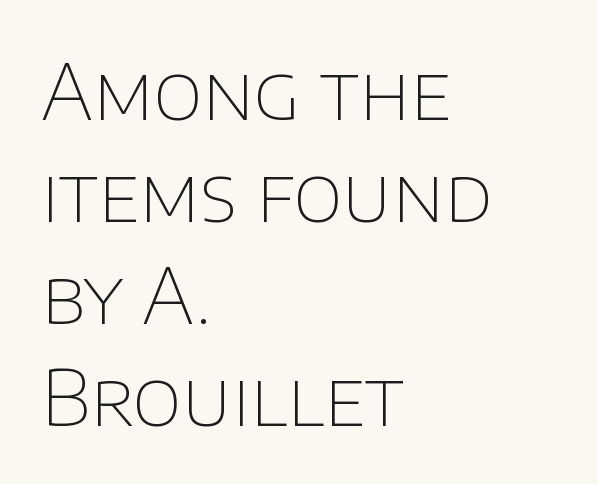
Q: Is the text bold? A: No.
Q: Is the text italic (slanted)? A: No, it is upright.
Q: Is the typeface a serif or a sans-serif typeface? A: Sans-serif.
Q: Is the text underlined? A: No.
Q: How is the paragraph aligned? A: Left-aligned.
Q: Is the spacing between letters normal or unusually wide? A: Normal.
Q: Is the spacing between lines tight, normal or loose? A: Normal.
Q: Width (condensed, normal, or wide)? A: Normal.
Q: Stroke contrast? A: Low.
Q: x-height? A: Large.
Q: Monospaced? A: No.
